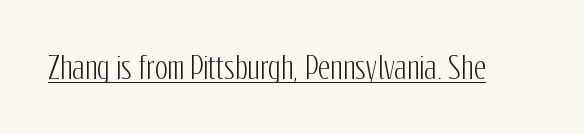
The specimen includes a rule beneath the text block's lines. The letters stand upright; this is a roman face. Each letter keeps its own natural width here, so spacing adapts to shape. Nothing sits at the stroke ends, so this counts as sans-serif.
